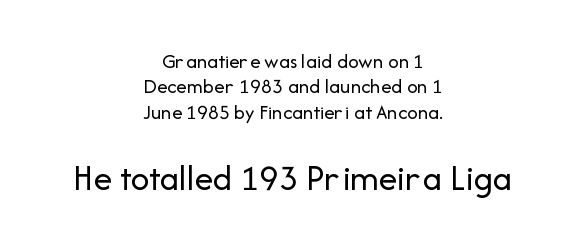
The image shows 37 px regular-weight sans-serif type, upright; set centered, line spacing 1.21x, normal letter spacing, not underlined; the second (bottom) block is 1.76x larger; low stroke contrast and a medium x-height.
